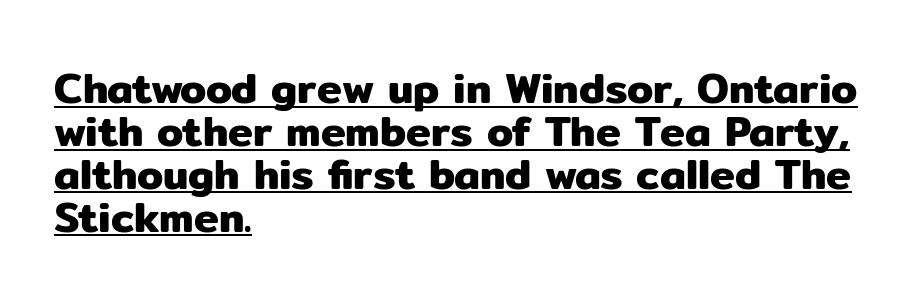
Q: Is the text italic (slanted)? A: No, it is upright.
Q: Is the typeface a serif or a sans-serif typeface? A: Sans-serif.
Q: Is the text underlined? A: Yes.
Q: How is the paragraph aligned? A: Left-aligned.
Q: Is the spacing between letters normal or unusually wide? A: Normal.
Q: Is the spacing between lines tight, normal or loose? A: Tight.
Q: Width (condensed, normal, or wide)? A: Normal.
Q: Stroke contrast? A: Low.
Q: x-height? A: Medium.
Q: Monospaced? A: No.
